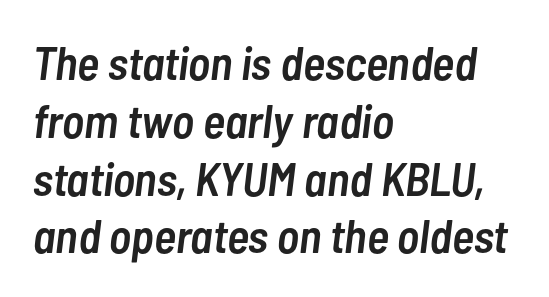
Q: Is the text bold? A: Semi-bold.
Q: Is the text italic (slanted)? A: Yes, it leans right by about 7 degrees.
Q: Is the text underlined? A: No.
Q: How is the paragraph aligned? A: Left-aligned.
Q: Is the spacing between letters normal or unusually wide? A: Normal.
Q: Width (condensed, normal, or wide)? A: Condensed.
Q: Stroke contrast? A: Low.
Q: x-height? A: Medium.
Q: Monospaced? A: No.
